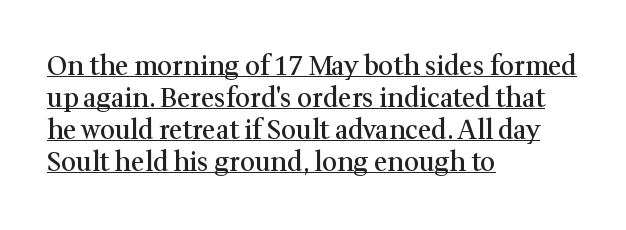
The image shows 26 px text type, upright; set left-aligned, line spacing 1.23x, normal letter spacing, underlined.
